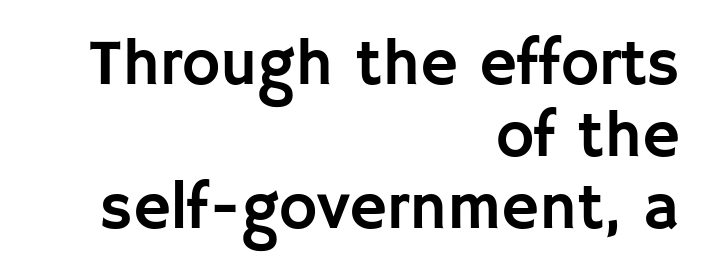
Q: Is the text italic (slanted)? A: No, it is upright.
Q: Is the typeface a serif or a sans-serif typeface? A: Sans-serif.
Q: Is the text underlined? A: No.
Q: How is the paragraph aligned? A: Right-aligned.
Q: Is the spacing between letters normal or unusually wide? A: Normal.
Q: Is the spacing between lines tight, normal or loose? A: Tight.
Q: Width (condensed, normal, or wide)? A: Normal.
Q: Stroke contrast? A: Low.
Q: x-height? A: Large.
Q: Monospaced? A: No.
